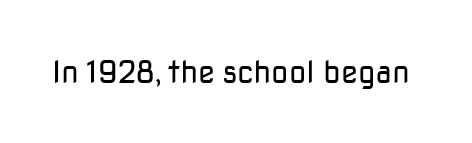
The image shows 31 px regular-weight sans-serif type, upright; set normal letter spacing, not underlined; low stroke contrast and a medium x-height.
